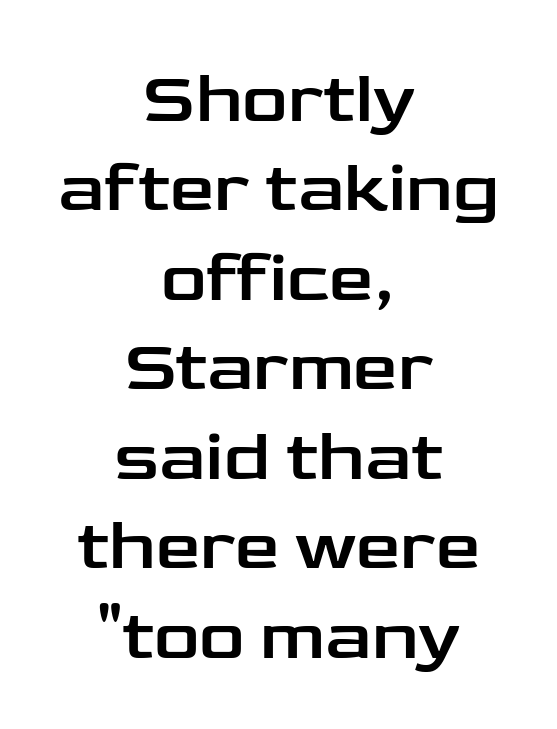
The image shows 71 px wide sans-serif type, upright; set centered, normal line spacing (1.26x), normal letter spacing, not underlined; low stroke contrast and a medium x-height.
